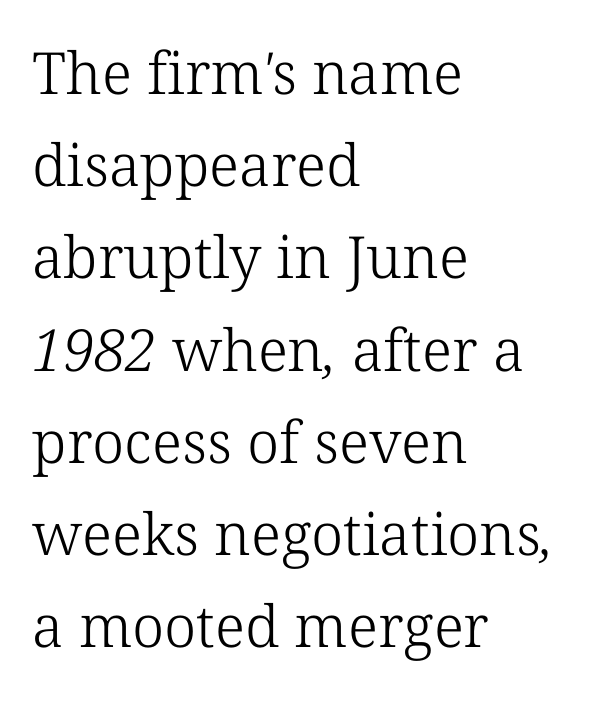
The weight tops out at a normal text grade. The passage shown is not underscored anywhere. Is the block centered? No — it sits flush against the left margin. How are the letters spaced? Ordinarily, with no added tracking. These lines sit exactly where default settings would place them. The letters carry serifs — small finishing strokes at the ends of their stems.
